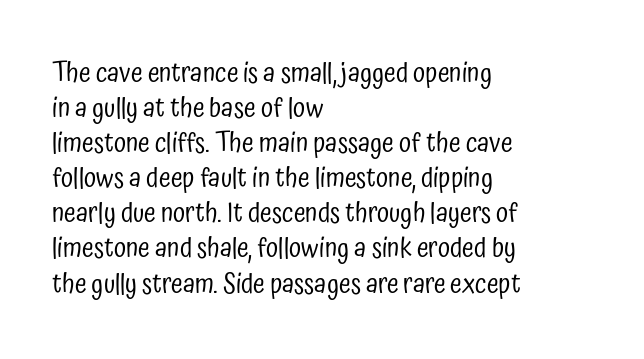
{"italic": "no", "bold": "no", "underline": "no", "align": "left", "line_spacing": "normal", "line_spacing_ratio": 1.3, "letter_spacing": "normal", "letter_spacing_em": 0.0, "glyph_px": 27}
